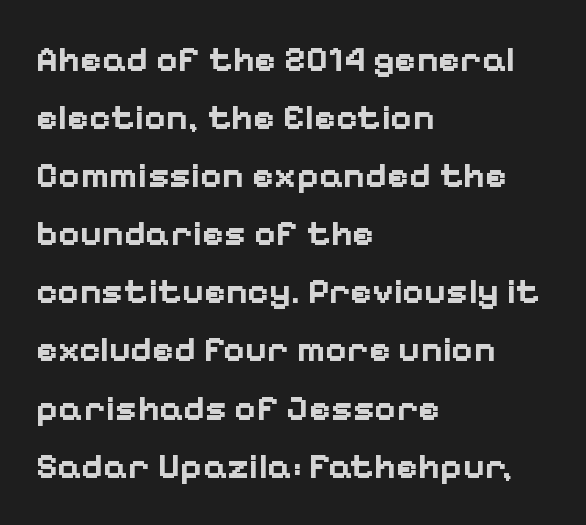
The space directly below the letters is spotless. Regarding leading, the lines here are spaced in the standard way. The passage is arranged the way most books set body copy — flush left. Do the characters align in a grid? No, the font is proportional. Every stem runs plumb, perpendicular to the baseline.
